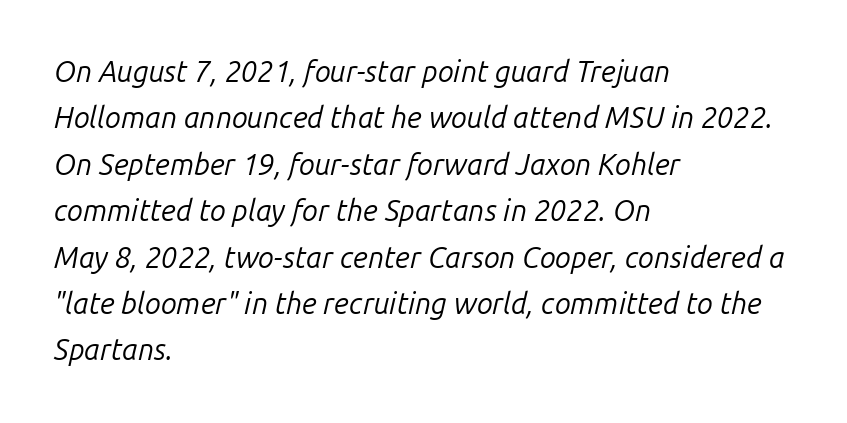
{"italic": "yes", "lean": "right", "slant_degrees": 14, "bold": "no", "weight": "regular", "width": "normal", "stroke_contrast": "low", "x_height": "medium", "monospaced": "no", "underline": "no", "align": "left", "line_spacing": "normal", "line_spacing_ratio": 1.6, "letter_spacing": "normal", "letter_spacing_em": 0.0, "glyph_px": 29}
